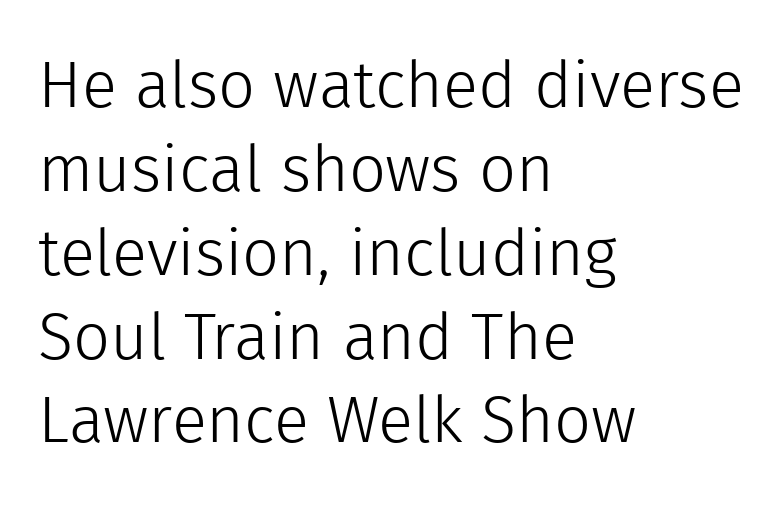
The image shows 65 px light sans-serif type, upright; set left-aligned, normal line spacing (1.29x), normal letter spacing, not underlined; a medium x-height.
